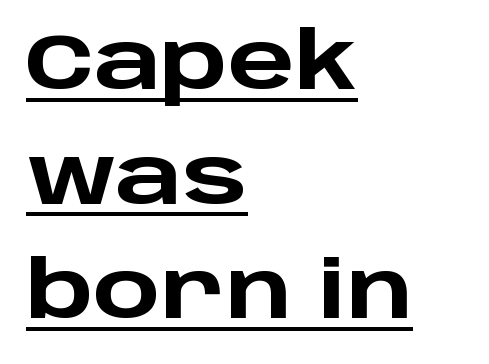
{"serif": "no", "italic": "no", "bold": "yes", "weight": "heavy", "width": "wide", "stroke_contrast": "low", "x_height": "large", "monospaced": "no", "underline": "yes", "align": "left", "line_spacing": "normal", "line_spacing_ratio": 1.45, "letter_spacing": "normal", "letter_spacing_em": 0.0, "glyph_px": 79}
